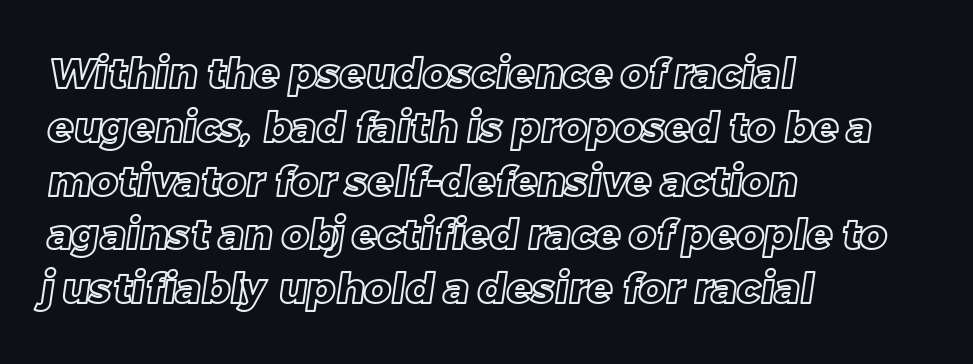
The rendering anchors every line to the left-hand side. Looks like regular typesetting: each glyph gets only the width it needs. Each new line begins a customary step beneath the previous one. Default kerning and tracking; the words read as compact shapes.
